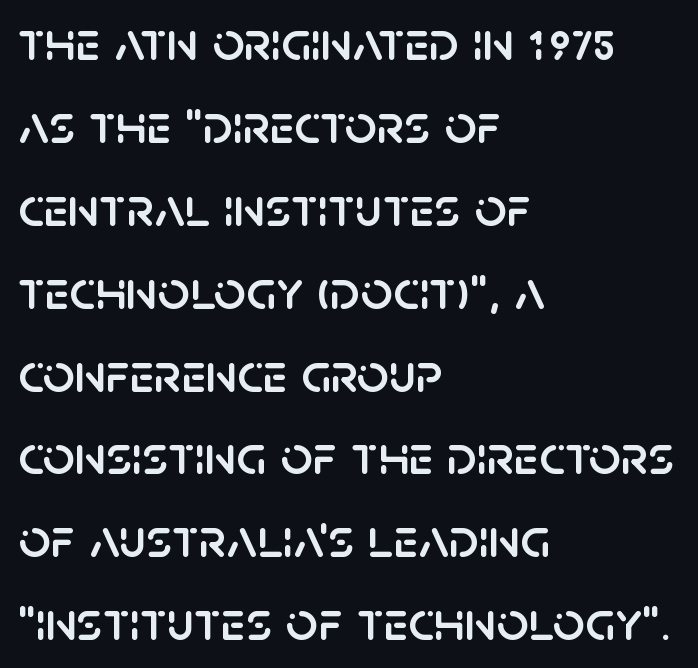
Teacher's note: observe the even left margin — that is flush-left alignment. Default kerning and tracking; the words read as compact shapes. Is there much room between lines? A standard amount, neither cramped nor airy. Upright lettering throughout.
